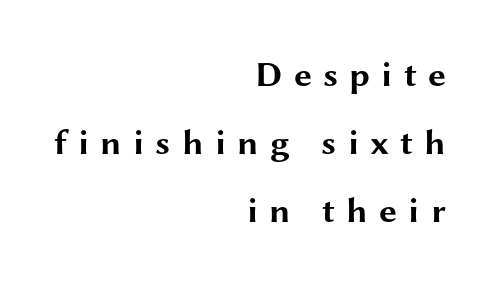
Descender tails drop into unmarked territory. Tall strokes in this sample are plumb rather than angled. You could only call the tracking loose — the letters float apart. The letters are bold, with thick, heavy strokes.
